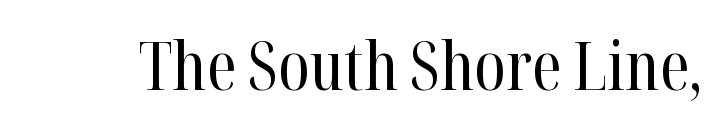
Q: Is the text bold? A: No.
Q: Is the text italic (slanted)? A: No, it is upright.
Q: Is the typeface a serif or a sans-serif typeface? A: Serif.
Q: Is the text underlined? A: No.
Q: Is the spacing between letters normal or unusually wide? A: Normal.
Q: Width (condensed, normal, or wide)? A: Condensed.
Q: Stroke contrast? A: High.
Q: x-height? A: Medium.
Q: Monospaced? A: No.
